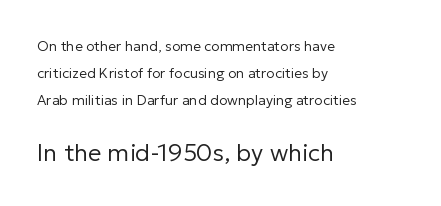
Q: Is the text bold? A: No.
Q: Is the text italic (slanted)? A: No, it is upright.
Q: Is the text underlined? A: No.
Q: How is the paragraph aligned? A: Left-aligned.
Q: Is the spacing between letters normal or unusually wide? A: Normal.
Q: Is the spacing between lines tight, normal or loose? A: Loose.
Q: Which block of text is set in a larger size, the first (top) or the second (bottom)? A: The second (bottom) one.
